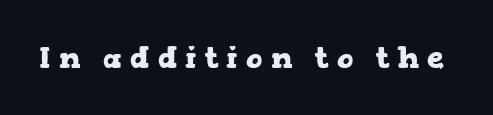
The image shows 30 px heavy, wide serif type, upright; set unusually wide letter spacing (+0.28 em), not underlined; low stroke contrast and a medium x-height.
